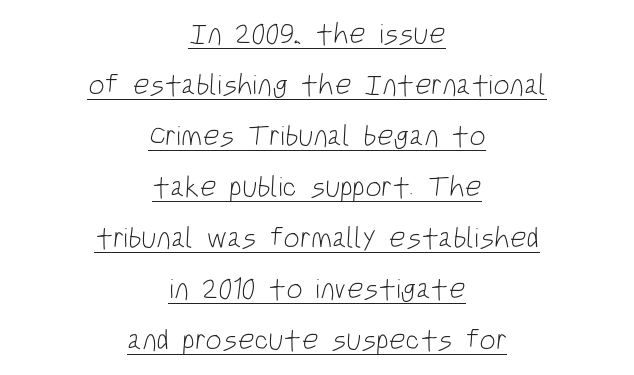
Q: Is the text bold? A: No.
Q: Is the typeface a serif or a sans-serif typeface? A: Sans-serif.
Q: Is the text underlined? A: Yes.
Q: How is the paragraph aligned? A: Centered.
Q: Is the spacing between letters normal or unusually wide? A: Normal.
Q: Width (condensed, normal, or wide)? A: Condensed.
Q: Stroke contrast? A: Low.
Q: x-height? A: Large.
Q: Monospaced? A: No.
